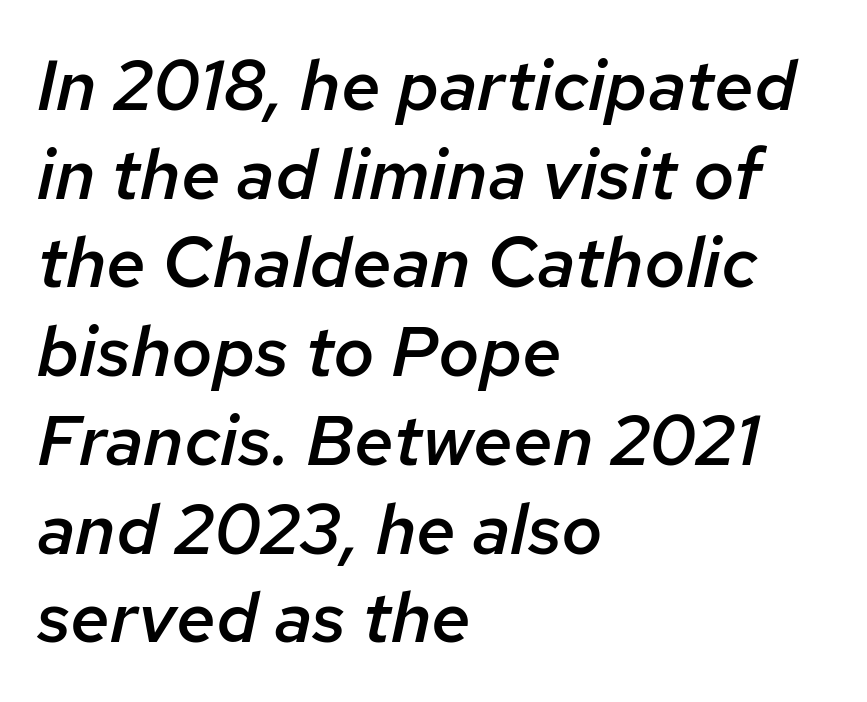
Q: Is the text bold? A: Semi-bold.
Q: Is the text italic (slanted)? A: Yes, it leans right by about 12 degrees.
Q: Is the text underlined? A: No.
Q: How is the paragraph aligned? A: Left-aligned.
Q: Is the spacing between letters normal or unusually wide? A: Normal.
Q: Is the spacing between lines tight, normal or loose? A: Normal.
Q: Width (condensed, normal, or wide)? A: Normal.
Q: Stroke contrast? A: Low.
Q: x-height? A: Medium.
Q: Monospaced? A: No.
